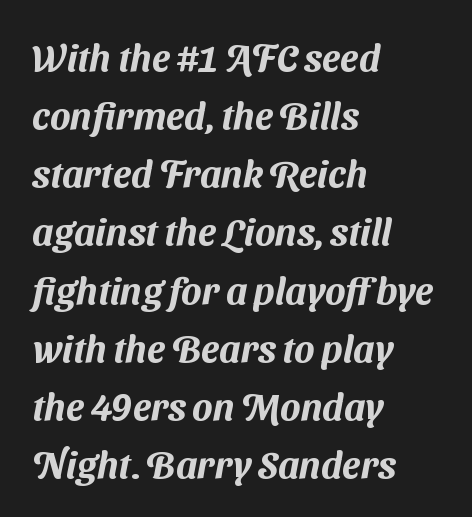
{"serif": "no", "width": "normal", "stroke_contrast": "medium", "x_height": "medium", "monospaced": "no", "underline": "no", "align": "left", "line_spacing": "normal", "line_spacing_ratio": 1.53, "letter_spacing": "normal", "letter_spacing_em": 0.0, "glyph_px": 38}
